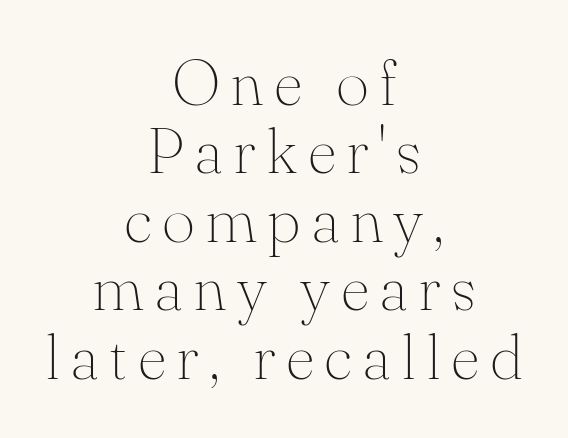
Q: Is the text bold? A: No.
Q: Is the text italic (slanted)? A: No, it is upright.
Q: Is the typeface a serif or a sans-serif typeface? A: Serif.
Q: Is the text underlined? A: No.
Q: How is the paragraph aligned? A: Centered.
Q: Is the spacing between lines tight, normal or loose? A: Tight.
Q: Width (condensed, normal, or wide)? A: Normal.
Q: Stroke contrast? A: Medium.
Q: x-height? A: Small.
Q: Monospaced? A: No.
